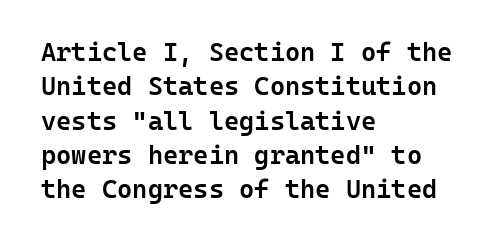
The image shows 26 px text type, upright; set left-aligned, normal line spacing (1.32x), normal letter spacing, not underlined.
